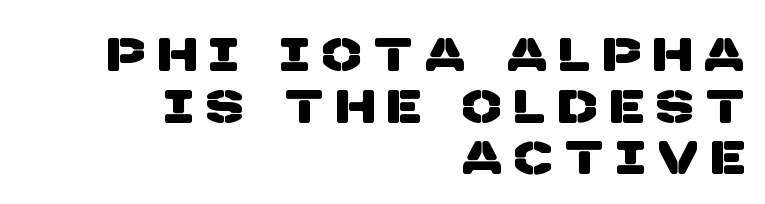
Observe the absence of serifs on each vertical stroke in this sample. The paragraph shown leans on its right margin. The gaps between neighbouring characters are conspicuously large. This sample has the flowing, uneven cadence of proportional lettering. This rendering features lettering with no underline.
